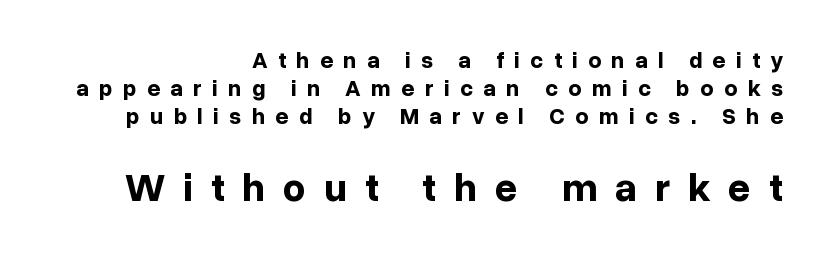
Q: Is the text bold? A: Yes.
Q: Is the text italic (slanted)? A: No, it is upright.
Q: Is the typeface a serif or a sans-serif typeface? A: Sans-serif.
Q: Is the text underlined? A: No.
Q: How is the paragraph aligned? A: Right-aligned.
Q: Is the spacing between letters normal or unusually wide? A: Unusually wide.
Q: Which block of text is set in a larger size, the first (top) or the second (bottom)? A: The second (bottom) one.
Q: Width (condensed, normal, or wide)? A: Normal.
Q: Stroke contrast? A: Low.
Q: x-height? A: Medium.
Q: Monospaced? A: No.
